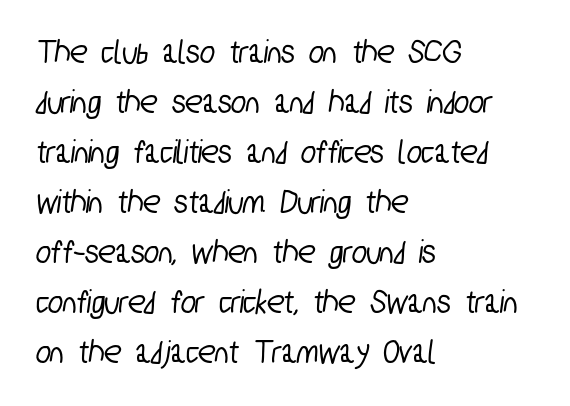
The image shows 35 px condensed sans-serif type; set left-aligned, normal line spacing (1.43x), normal letter spacing, not underlined; low stroke contrast and a medium x-height.
